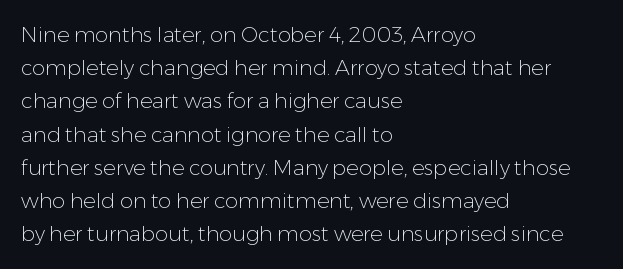
The image shows 21 px text type, upright; set left-aligned, normal line spacing (1.58x), normal letter spacing, not underlined.
